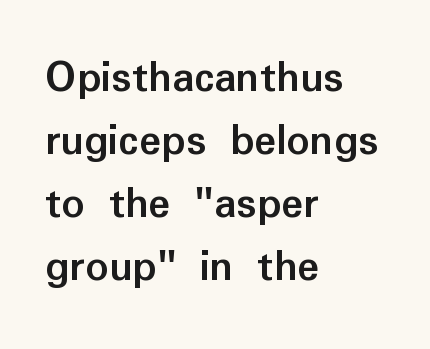
Q: Is the text bold? A: Yes.
Q: Is the text italic (slanted)? A: No, it is upright.
Q: Is the typeface a serif or a sans-serif typeface? A: Sans-serif.
Q: Is the text underlined? A: No.
Q: How is the paragraph aligned? A: Left-aligned.
Q: Is the spacing between letters normal or unusually wide? A: Normal.
Q: Is the spacing between lines tight, normal or loose? A: Normal.
Q: Width (condensed, normal, or wide)? A: Normal.
Q: Stroke contrast? A: Low.
Q: x-height? A: Medium.
Q: Monospaced? A: No.
